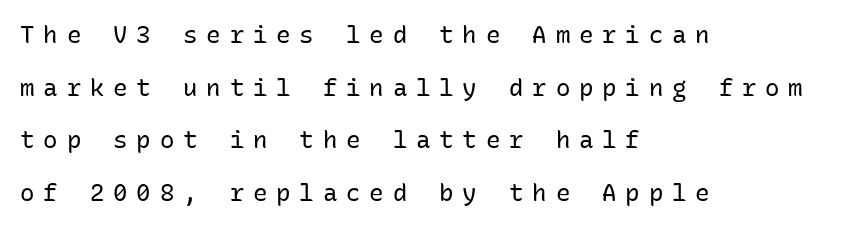
Q: Is the text bold? A: No.
Q: Is the text italic (slanted)? A: No, it is upright.
Q: Is the text underlined? A: No.
Q: How is the paragraph aligned? A: Left-aligned.
Q: Is the spacing between letters normal or unusually wide? A: Unusually wide.
Q: Is the spacing between lines tight, normal or loose? A: Loose.
